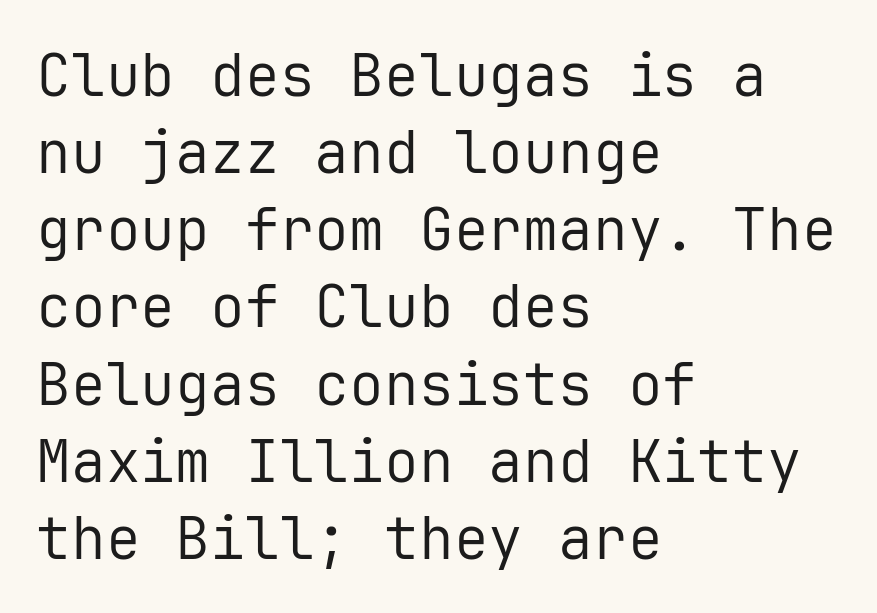
Q: Is the text bold? A: No.
Q: Is the text italic (slanted)? A: No, it is upright.
Q: Is the typeface a serif or a sans-serif typeface? A: Sans-serif.
Q: Is the text underlined? A: No.
Q: How is the paragraph aligned? A: Left-aligned.
Q: Is the spacing between letters normal or unusually wide? A: Normal.
Q: Is the spacing between lines tight, normal or loose? A: Normal.
Q: Width (condensed, normal, or wide)? A: Normal.
Q: Stroke contrast? A: Low.
Q: x-height? A: Medium.
Q: Monospaced? A: Yes.
